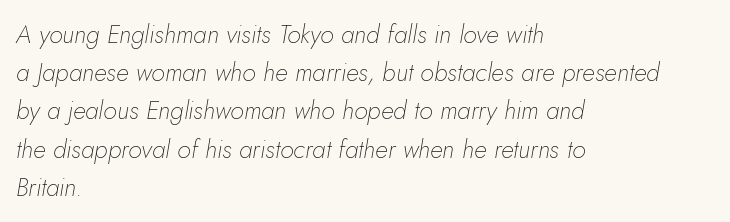
Leftover space on each line is placed entirely after the last word. The baseline area is clear. The lettering tilts uniformly, giving the passage an italic look. Weight: not bold — regular or lighter.
